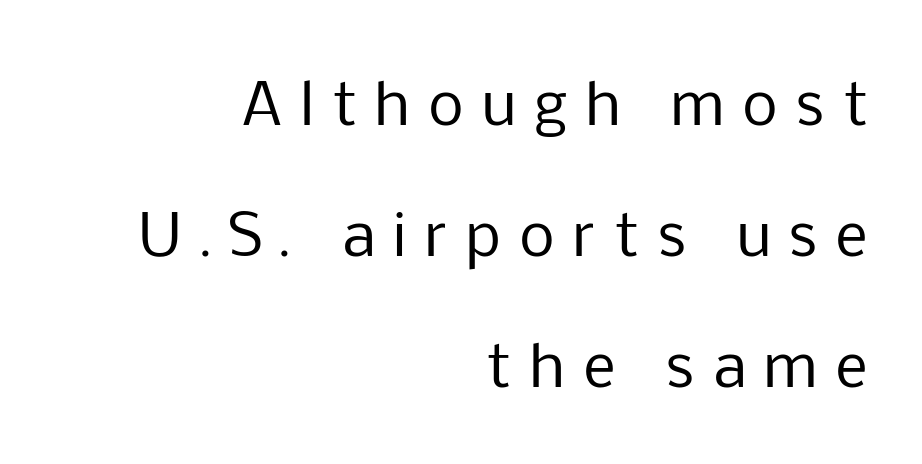
The image shows 57 px regular-weight sans-serif type, upright; set right-aligned, loose line spacing (2.3x), unusually wide letter spacing (+0.32 em), not underlined; low stroke contrast and a medium x-height.
